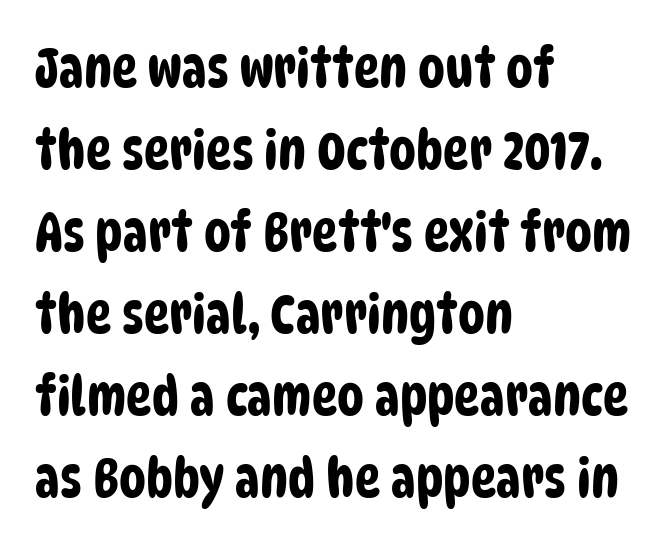
{"serif": "no", "width": "condensed", "stroke_contrast": "low", "x_height": "large", "monospaced": "no", "underline": "no", "align": "left", "line_spacing": "normal", "line_spacing_ratio": 1.52, "letter_spacing": "normal", "letter_spacing_em": 0.0, "glyph_px": 54}
